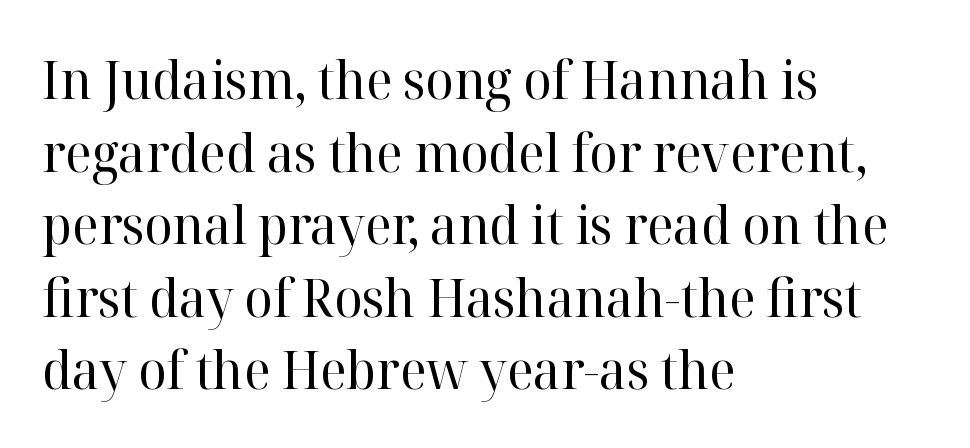
{"serif": "yes", "italic": "no", "bold": "no", "weight": "regular", "width": "normal", "stroke_contrast": "high", "x_height": "medium", "monospaced": "no", "underline": "no", "align": "left", "line_spacing": "normal", "line_spacing_ratio": 1.37, "letter_spacing": "normal", "letter_spacing_em": 0.0, "glyph_px": 53}
